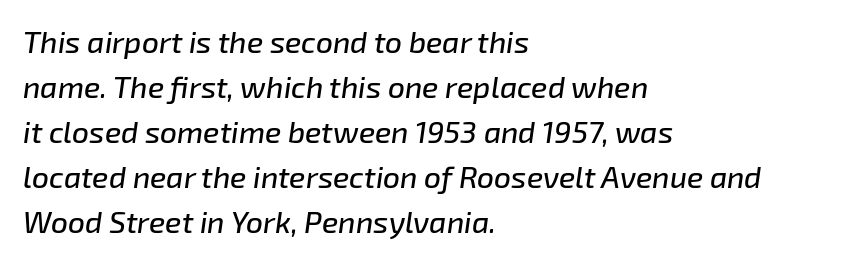
Q: Is the text italic (slanted)? A: Yes, it leans right by about 8 degrees.
Q: Is the text underlined? A: No.
Q: How is the paragraph aligned? A: Left-aligned.
Q: Is the spacing between letters normal or unusually wide? A: Normal.
Q: Is the spacing between lines tight, normal or loose? A: Normal.
Q: Width (condensed, normal, or wide)? A: Normal.
Q: Stroke contrast? A: Low.
Q: x-height? A: Medium.
Q: Monospaced? A: No.
